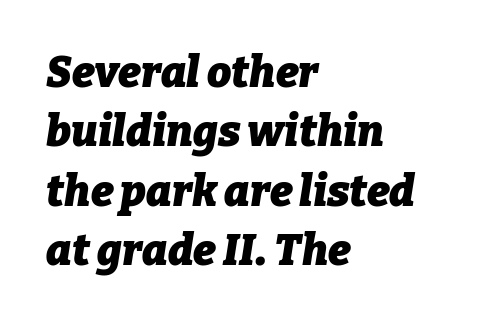
The letters advance in unequal steps, a hallmark of proportional type. Which margin do the lines hug? The left one — the right edge is uneven. The sample has been set heavy, in full bold. The rows are spaced the way most documents space them.
